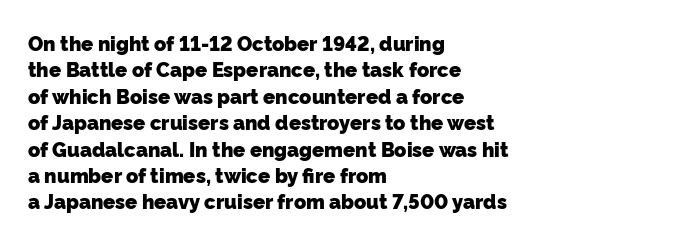
Honestly, there is no underline to notice here at all. Line spacing here is normal. The rendering anchors every line to the left-hand side. What stands out about the letter spacing? Nothing — it is the standard amount. As a designer I'd log this as weight 700, bold.
